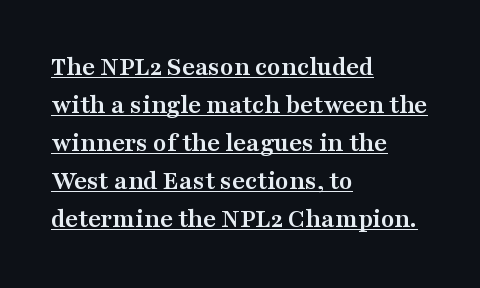
{"italic": "no", "bold": "yes", "underline": "yes", "align": "left", "line_spacing": "normal", "line_spacing_ratio": 1.41, "letter_spacing": "normal", "letter_spacing_em": 0.0, "glyph_px": 27}
